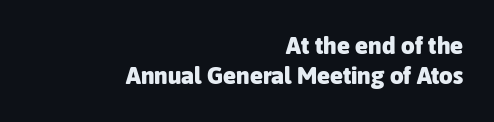
The image shows 24 px bold type, upright; set right-aligned, normal line spacing (1.27x), normal letter spacing, not underlined.
